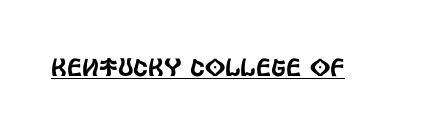
{"italic": "no", "underline": "yes", "letter_spacing": "normal", "letter_spacing_em": 0.0, "glyph_px": 25}
